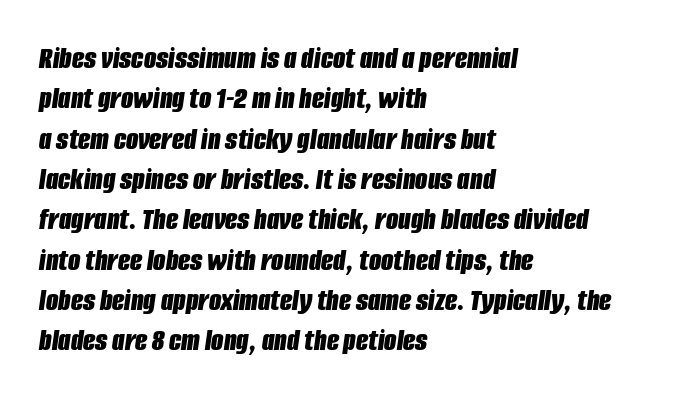
The image shows 32 px bold, condensed type, italic (leaning right); set left-aligned, normal line spacing (1.26x), normal letter spacing, not underlined; low stroke contrast and a large x-height.
